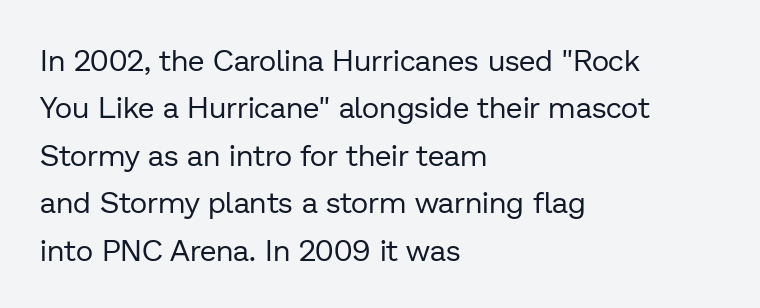
The image shows 30 px regular-weight sans-serif type, upright; set left-aligned, normal line spacing (1.58x), normal letter spacing, not underlined; low stroke contrast and a medium x-height.
